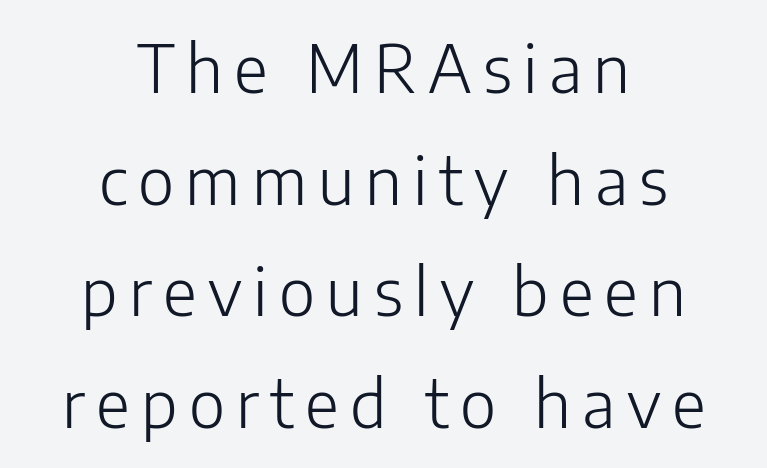
The image shows 66 px light sans-serif type, upright; set centered, normal line spacing (1.69x), not underlined; low stroke contrast and a medium x-height.
